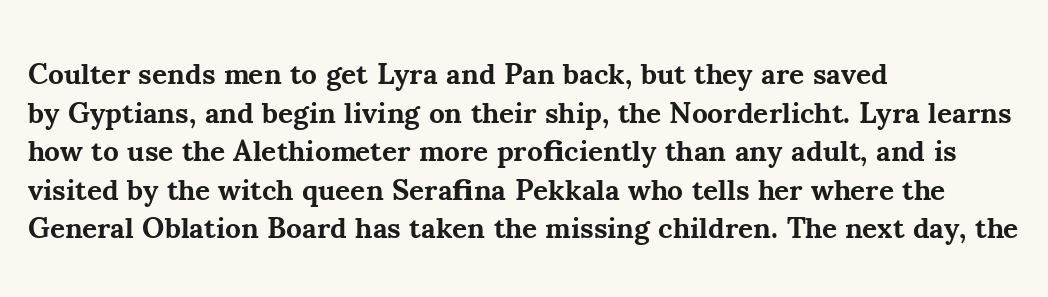
{"serif": "yes", "italic": "no", "bold": "yes", "weight": "bold", "width": "normal", "stroke_contrast": "medium", "x_height": "small", "monospaced": "no", "underline": "no", "align": "left", "line_spacing": "normal", "line_spacing_ratio": 1.33, "letter_spacing": "normal", "letter_spacing_em": 0.0, "glyph_px": 29}
